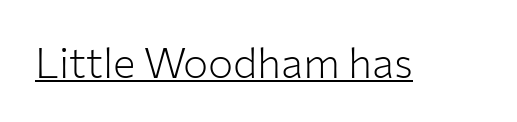
If you drew a line through each stem, it would be perfectly vertical. Decoration check: the copy is underlined. Looks like regular typesetting: each glyph gets only the width it needs. Is this a heavy cut? Hardly; it is regular or lighter.
